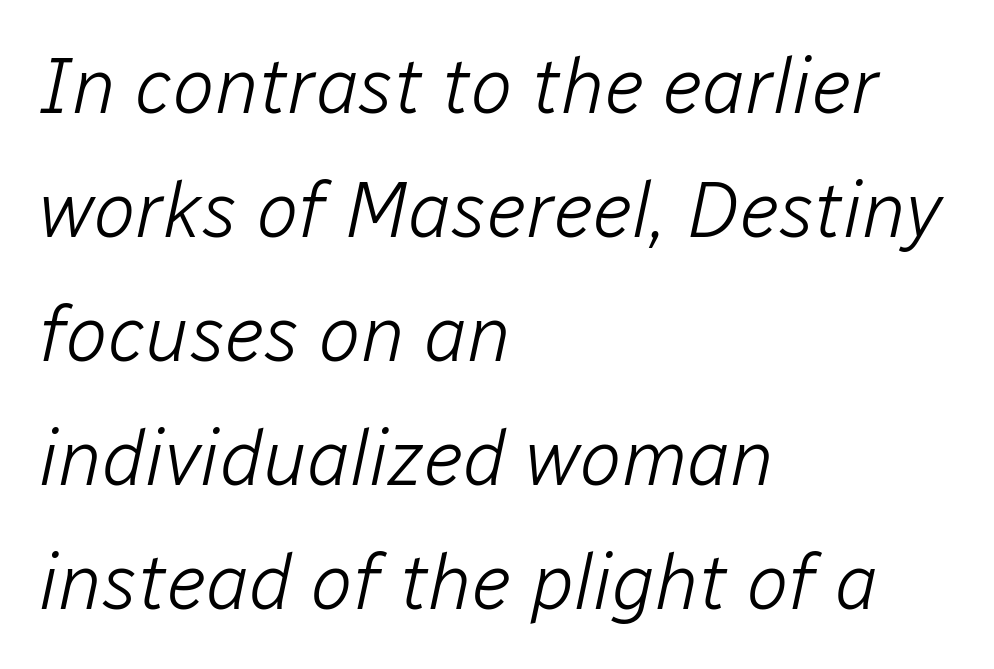
Slant detected: the letters are inclined. Unmarked baselines from the first word to the last. Think standard paragraph weight, or any step lighter than that. Spacing between characters is what you'd get straight out of the box. Casual observation: everything's shoved over to the left.
